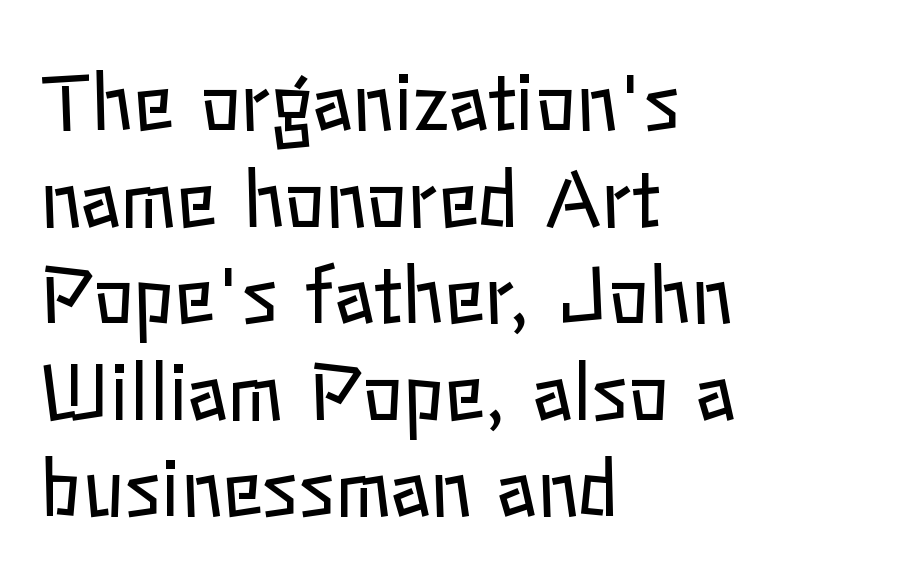
Plain, unruled lines of type. This sample is left-justified, so line endings fall wherever the words run out. Horizontal bands of white between lines are of average thickness. Italic: no, the glyphs are upright roman.
